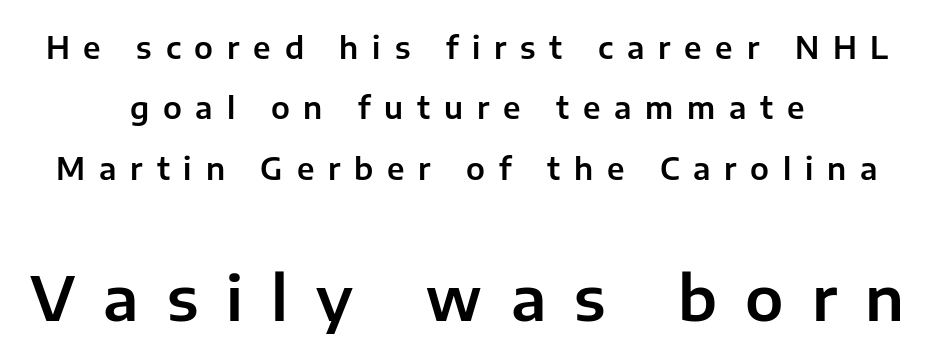
Q: Is the text italic (slanted)? A: No, it is upright.
Q: Is the typeface a serif or a sans-serif typeface? A: Sans-serif.
Q: Is the text underlined? A: No.
Q: How is the paragraph aligned? A: Centered.
Q: Is the spacing between letters normal or unusually wide? A: Unusually wide.
Q: Is the spacing between lines tight, normal or loose? A: Loose.
Q: Which block of text is set in a larger size, the first (top) or the second (bottom)? A: The second (bottom) one.
Q: Width (condensed, normal, or wide)? A: Normal.
Q: Stroke contrast? A: Low.
Q: x-height? A: Medium.
Q: Monospaced? A: No.
